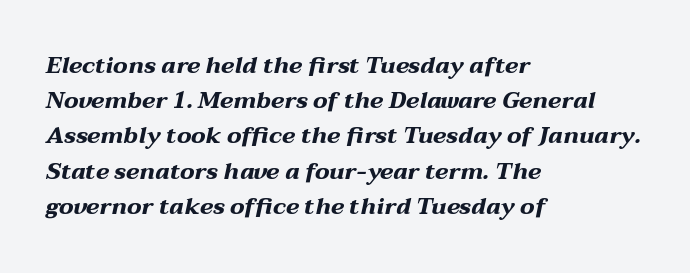
The image shows 23 px bold type, italic (leaning right); set left-aligned, normal line spacing (1.53x), normal letter spacing, not underlined.
